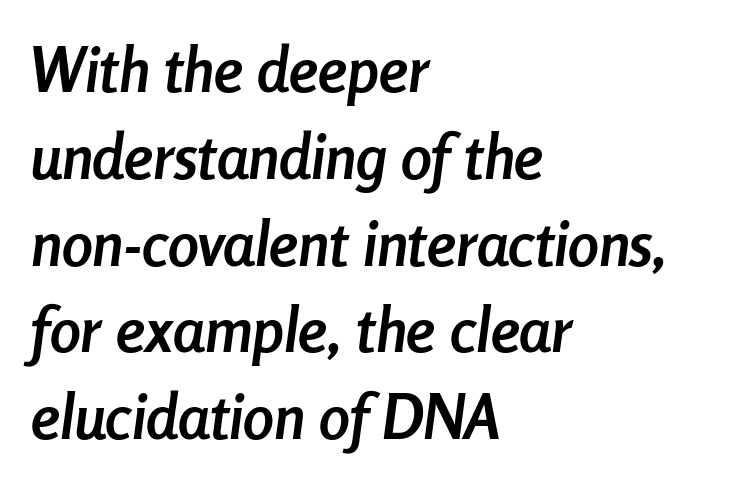
You could call the tracking neutral — neither tight nor loose. Slant detected: the letters are inclined. Looks like regular typesetting: each glyph gets only the width it needs. The passage is arranged the way most books set body copy — flush left.
